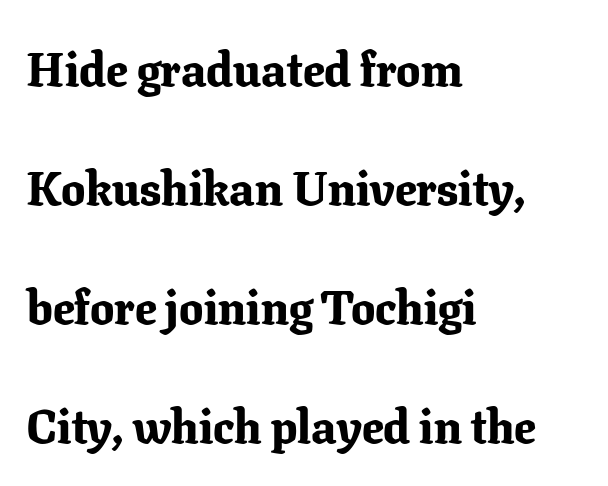
You could fit nearly another row in the gap between these rows. Does the type have serifs? Yes, each stem ends in a small foot. You could not count columns in this text — the font is proportionally spaced. The letters stand upright; this is a roman face. Caption: bold face, heavy strokes.
